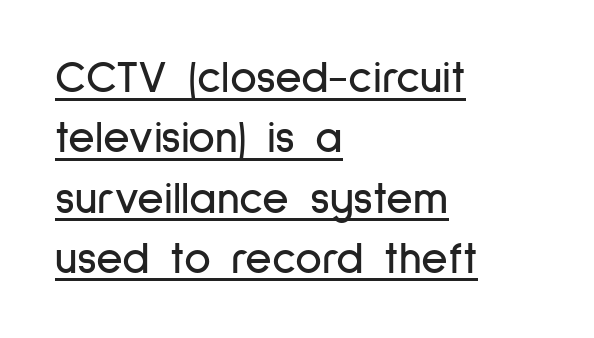
The image shows 46 px condensed sans-serif type, upright; set left-aligned, normal line spacing (1.31x), normal letter spacing, underlined; low stroke contrast and a medium x-height.
